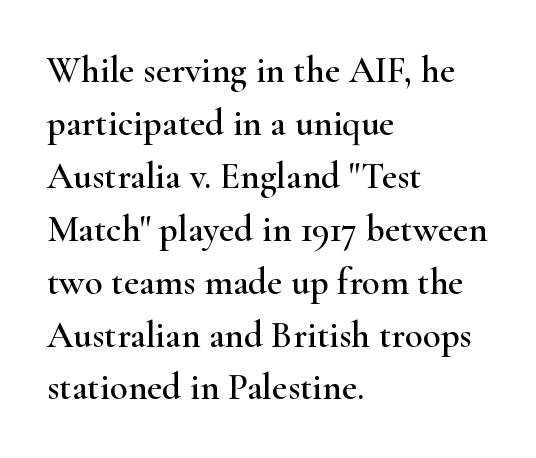
Q: Is the text italic (slanted)? A: No, it is upright.
Q: Is the typeface a serif or a sans-serif typeface? A: Serif.
Q: Is the text underlined? A: No.
Q: How is the paragraph aligned? A: Left-aligned.
Q: Is the spacing between letters normal or unusually wide? A: Normal.
Q: Is the spacing between lines tight, normal or loose? A: Normal.
Q: Width (condensed, normal, or wide)? A: Wide.
Q: Stroke contrast? A: High.
Q: x-height? A: Small.
Q: Monospaced? A: No.
